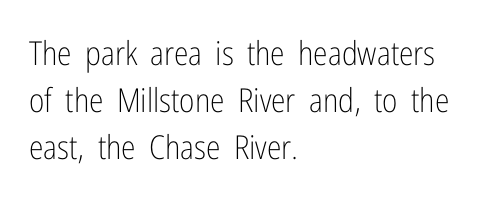
Q: Is the text bold? A: No.
Q: Is the text italic (slanted)? A: No, it is upright.
Q: Is the typeface a serif or a sans-serif typeface? A: Sans-serif.
Q: Is the text underlined? A: No.
Q: How is the paragraph aligned? A: Left-aligned.
Q: Is the spacing between letters normal or unusually wide? A: Normal.
Q: Is the spacing between lines tight, normal or loose? A: Normal.
Q: Width (condensed, normal, or wide)? A: Condensed.
Q: Stroke contrast? A: Low.
Q: x-height? A: Medium.
Q: Monospaced? A: No.
